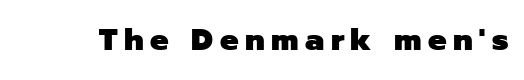
Q: Is the text bold? A: Yes.
Q: Is the text italic (slanted)? A: No, it is upright.
Q: Is the typeface a serif or a sans-serif typeface? A: Sans-serif.
Q: Is the text underlined? A: No.
Q: Is the spacing between letters normal or unusually wide? A: Unusually wide.
Q: Width (condensed, normal, or wide)? A: Normal.
Q: Stroke contrast? A: Low.
Q: x-height? A: Medium.
Q: Monospaced? A: No.
